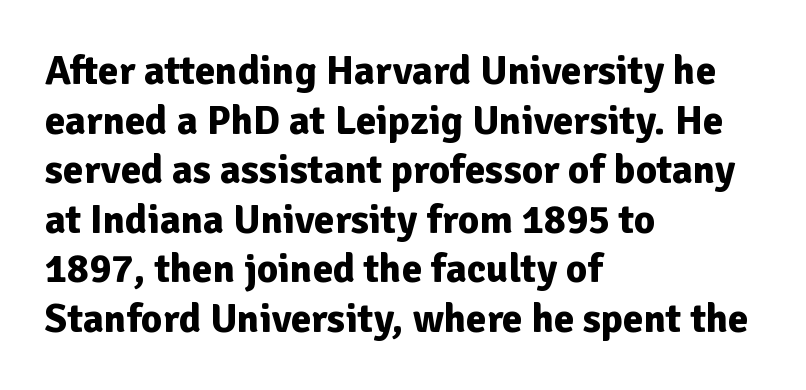
{"serif": "no", "italic": "no", "bold": "yes", "weight": "bold", "width": "normal", "stroke_contrast": "low", "x_height": "medium", "monospaced": "no", "underline": "no", "align": "left", "line_spacing_ratio": 1.21, "letter_spacing": "normal", "letter_spacing_em": 0.0, "glyph_px": 41}
